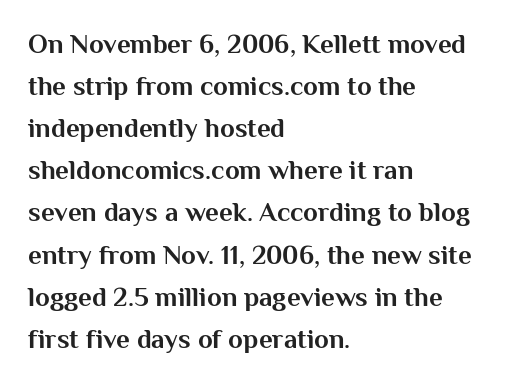
Q: Is the text bold? A: Yes.
Q: Is the text italic (slanted)? A: No, it is upright.
Q: Is the text underlined? A: No.
Q: How is the paragraph aligned? A: Left-aligned.
Q: Is the spacing between letters normal or unusually wide? A: Normal.
Q: Is the spacing between lines tight, normal or loose? A: Normal.
